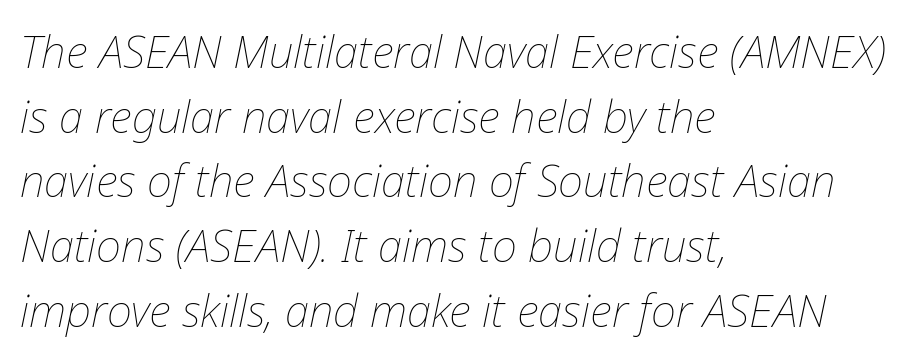
These lines are rendered in a variable-pitch font. Words float on clear page, feet unadorned. This sample is left-justified, so line endings fall wherever the words run out. Style check: oblique. The font is comparable to plain body text, perhaps lighter.
